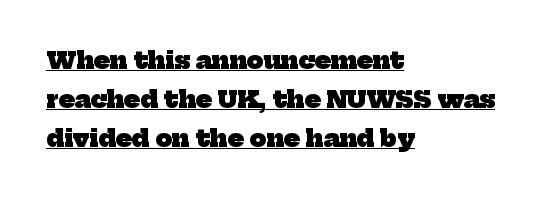
{"bold": "yes", "underline": "yes", "align": "left", "line_spacing": "normal", "line_spacing_ratio": 1.7, "letter_spacing": "normal", "letter_spacing_em": 0.0, "glyph_px": 23}
